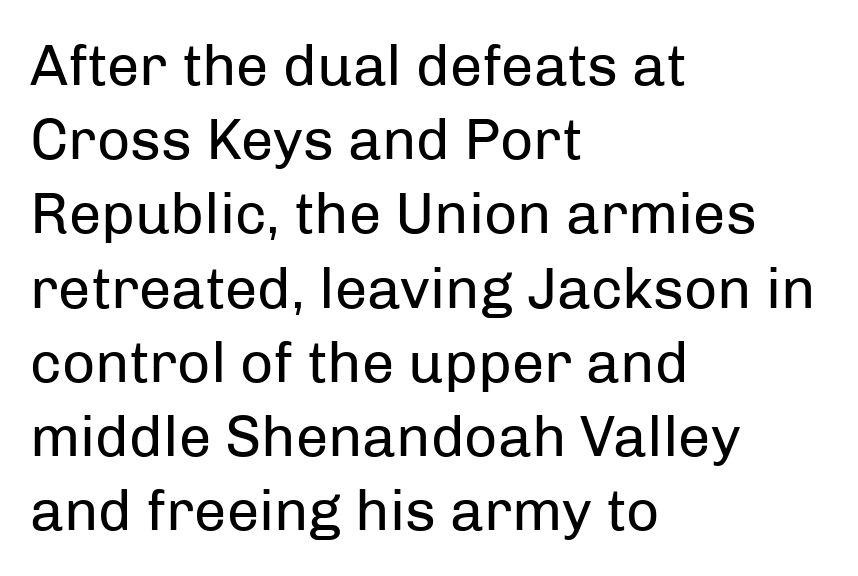
The image shows 58 px regular-weight sans-serif type, upright; set left-aligned, normal line spacing (1.28x), normal letter spacing, not underlined; low stroke contrast and a medium x-height.
